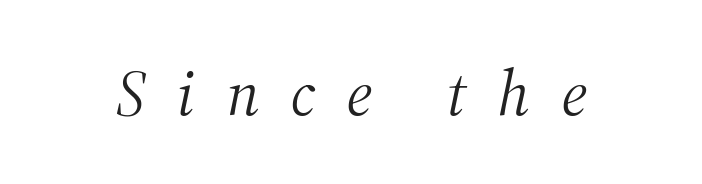
Q: Is the text bold? A: No.
Q: Is the text italic (slanted)? A: Yes, it leans right by about 12 degrees.
Q: Is the typeface a serif or a sans-serif typeface? A: Serif.
Q: Is the text underlined? A: No.
Q: Is the spacing between letters normal or unusually wide? A: Unusually wide.
Q: Width (condensed, normal, or wide)? A: Normal.
Q: Stroke contrast? A: Medium.
Q: x-height? A: Medium.
Q: Monospaced? A: No.
